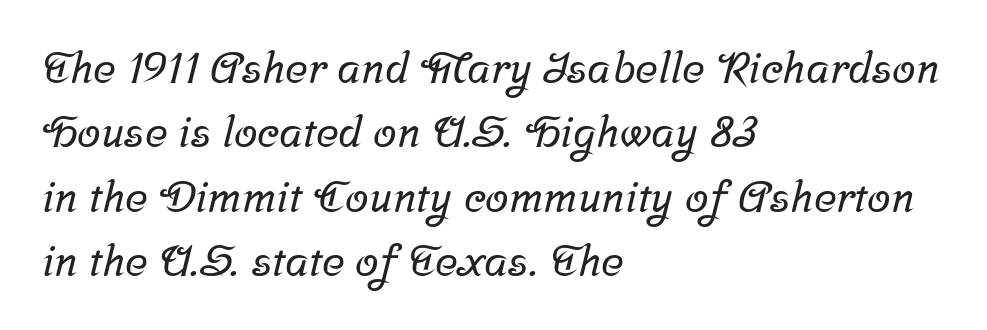
Q: Is the text underlined? A: No.
Q: How is the paragraph aligned? A: Left-aligned.
Q: Is the spacing between letters normal or unusually wide? A: Normal.
Q: Is the spacing between lines tight, normal or loose? A: Normal.
Q: Width (condensed, normal, or wide)? A: Normal.
Q: Stroke contrast? A: Low.
Q: x-height? A: Medium.
Q: Monospaced? A: No.
